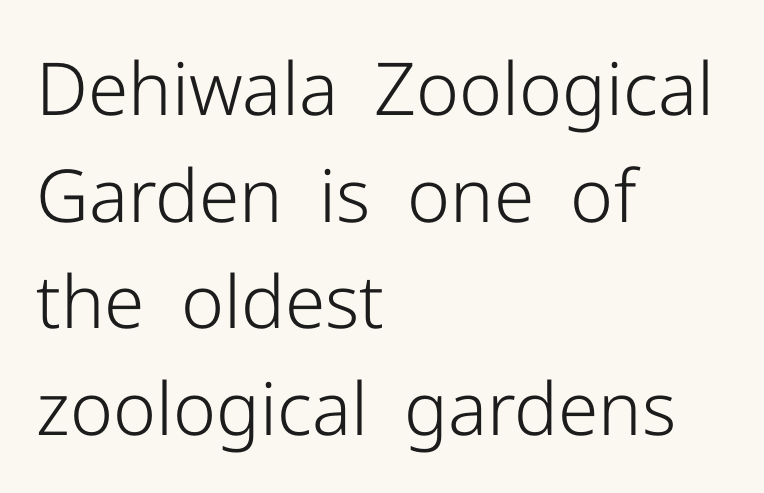
Q: Is the text bold? A: No.
Q: Is the text italic (slanted)? A: No, it is upright.
Q: Is the typeface a serif or a sans-serif typeface? A: Sans-serif.
Q: Is the text underlined? A: No.
Q: How is the paragraph aligned? A: Left-aligned.
Q: Is the spacing between letters normal or unusually wide? A: Normal.
Q: Is the spacing between lines tight, normal or loose? A: Normal.
Q: Width (condensed, normal, or wide)? A: Normal.
Q: Stroke contrast? A: Low.
Q: x-height? A: Medium.
Q: Monospaced? A: No.
